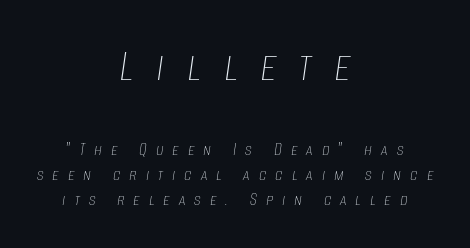
This rendering uses center alignment, leaving both contours irregular but symmetric. These lines sit exactly where default settings would place them. A student would notice the top passage is typeset larger than what follows. The letters advance in unequal steps, a hallmark of proportional type. The letters are slanted; this is an italic face.
